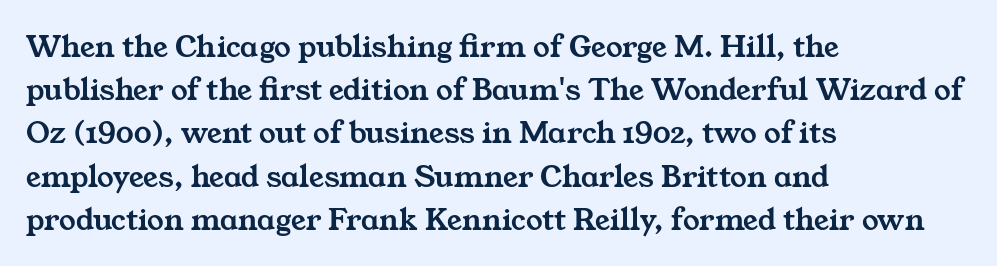
{"serif": "yes", "width": "wide", "stroke_contrast": "medium", "x_height": "medium", "monospaced": "no", "underline": "no", "align": "left", "line_spacing": "normal", "line_spacing_ratio": 1.31, "letter_spacing": "normal", "letter_spacing_em": 0.0, "glyph_px": 33}
